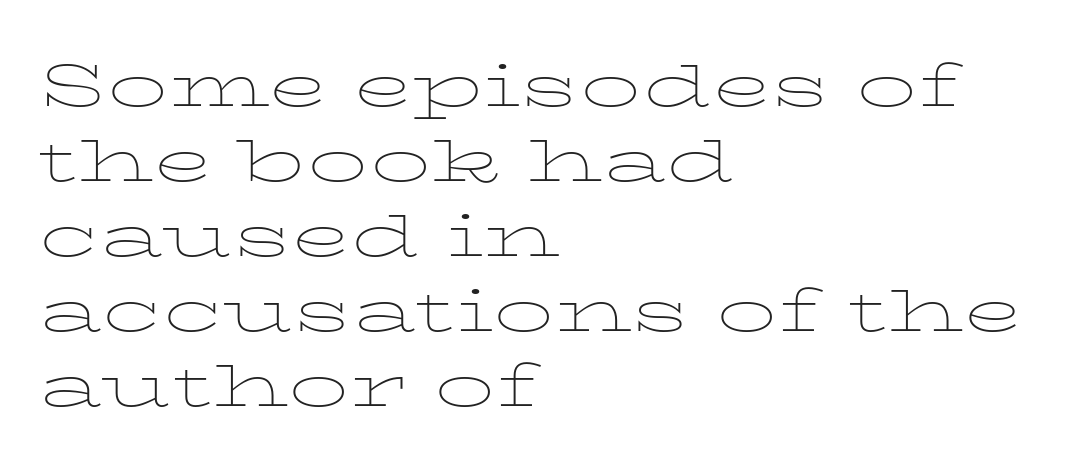
Q: Is the text bold? A: No.
Q: Is the text italic (slanted)? A: No, it is upright.
Q: Is the typeface a serif or a sans-serif typeface? A: Serif.
Q: Is the text underlined? A: No.
Q: How is the paragraph aligned? A: Left-aligned.
Q: Is the spacing between letters normal or unusually wide? A: Normal.
Q: Is the spacing between lines tight, normal or loose? A: Normal.
Q: Width (condensed, normal, or wide)? A: Wide.
Q: Stroke contrast? A: Low.
Q: x-height? A: Medium.
Q: Monospaced? A: No.
